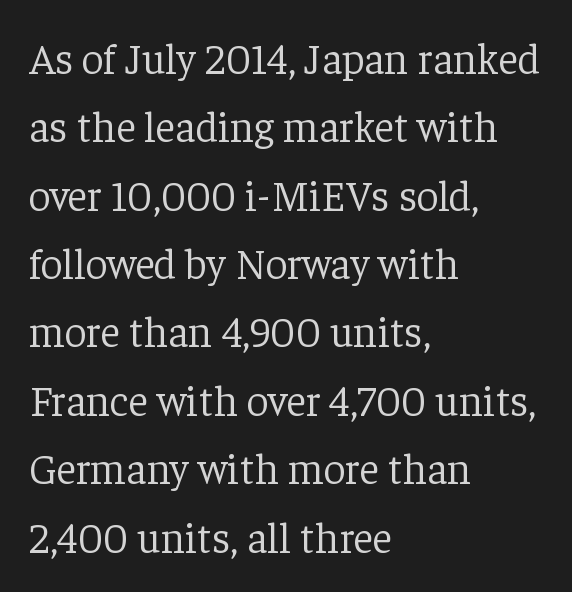
The image shows 43 px light serif type, upright; set left-aligned, normal line spacing (1.59x), normal letter spacing, not underlined; low stroke contrast and a medium x-height.
